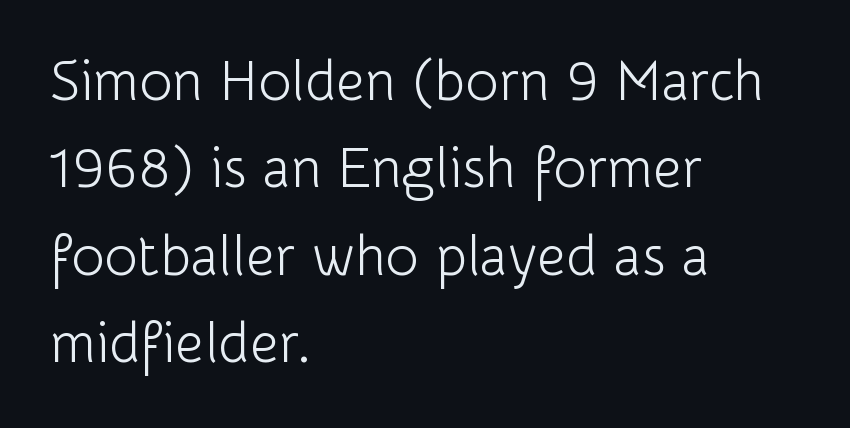
Underlining? Definitely not there. A student would call this left alignment; a typographer would say flush left, rag right. Think of a printed novel: that variable character pitch is what you see here. Letter spacing: default. What kind of face is this? One without serifs — a sans. The designer left line spacing at the default.
